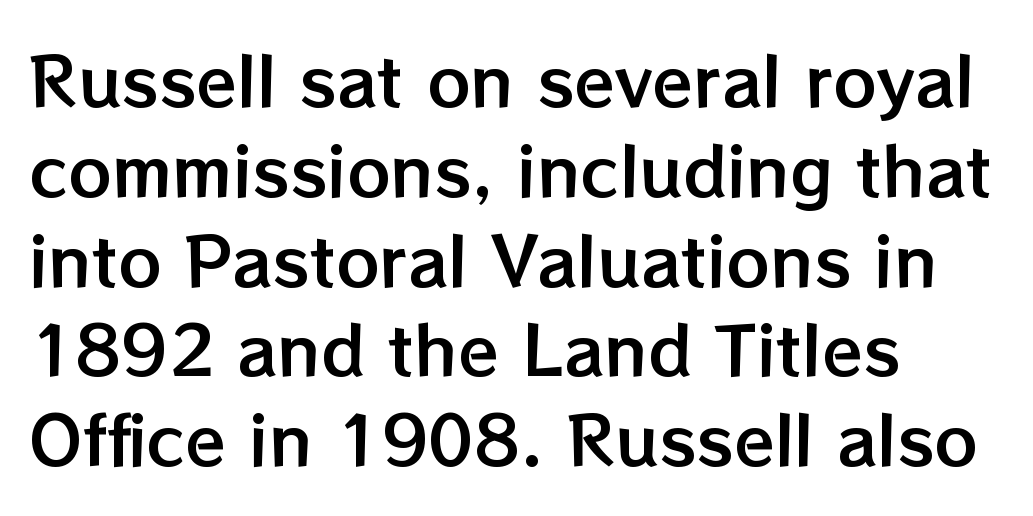
{"italic": "no", "width": "normal", "stroke_contrast": "low", "x_height": "medium", "monospaced": "no", "underline": "no", "align": "left", "line_spacing": "normal", "line_spacing_ratio": 1.34, "letter_spacing": "normal", "letter_spacing_em": 0.0, "glyph_px": 67}
